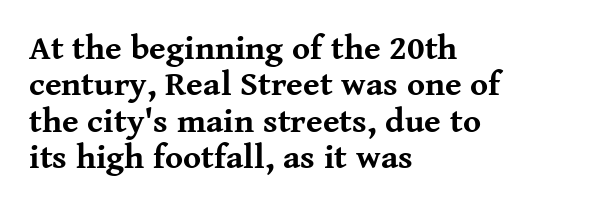
The image shows 34 px bold serif type, upright; set left-aligned, tight line spacing (1.07x), normal letter spacing, not underlined; medium stroke contrast and a medium x-height.
